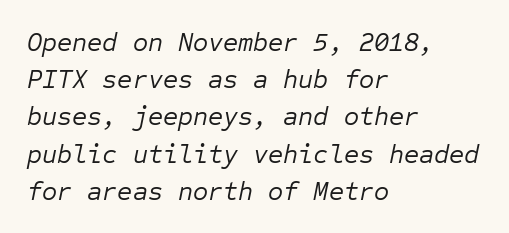
{"italic": "yes", "lean": "right", "slant_degrees": 12, "bold": "no", "underline": "no", "align": "left", "line_spacing": "normal", "line_spacing_ratio": 1.43, "letter_spacing": "normal", "letter_spacing_em": 0.0, "glyph_px": 26}
